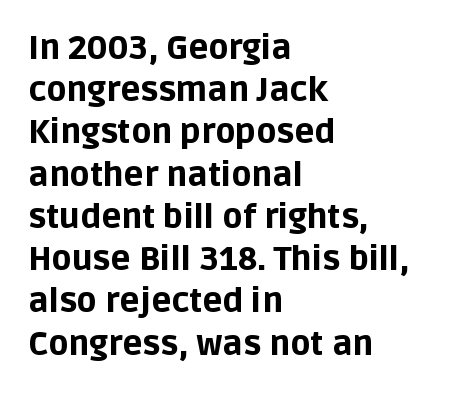
The image shows 33 px bold sans-serif type, upright; set left-aligned, normal line spacing (1.28x), normal letter spacing, not underlined; low stroke contrast and a large x-height.
